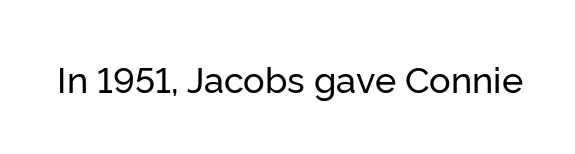
You could not count columns in this text — the font is proportionally spaced. This is roman type, the default non-slanted kind. Short note: letters normally spaced. Clear beneath every line of the passage. Font category for this specimen: sans-serif.
